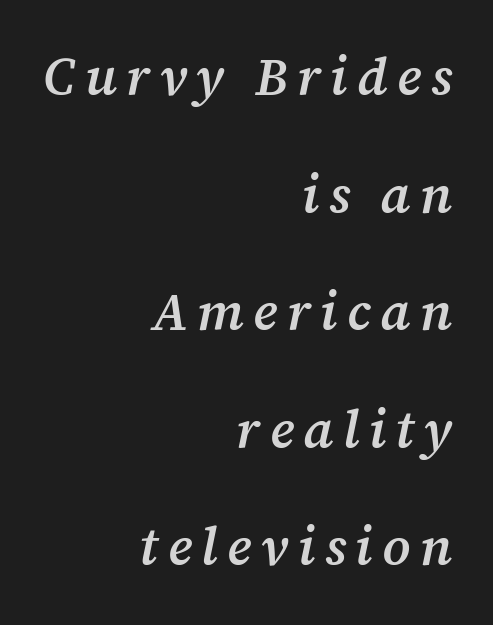
{"serif": "yes", "italic": "yes", "lean": "right", "slant_degrees": 12, "bold": "semi", "weight": "semibold", "width": "normal", "stroke_contrast": "medium", "x_height": "medium", "monospaced": "no", "underline": "no", "align": "right", "line_spacing": "loose", "line_spacing_ratio": 2.26, "glyph_px": 52}
